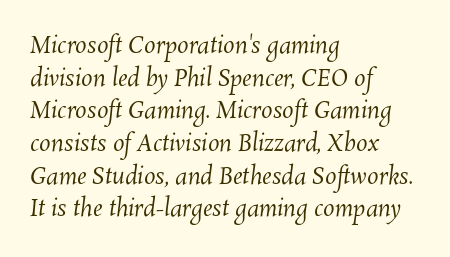
Reading down the block, your eye returns to a fixed left position each line. Heft: none added — not bold. Honestly, the letter spacing is just normal — you wouldn't notice it. Any mark beneath the type? The region is blank. What's the leading like? Ordinary, nothing unusual.
